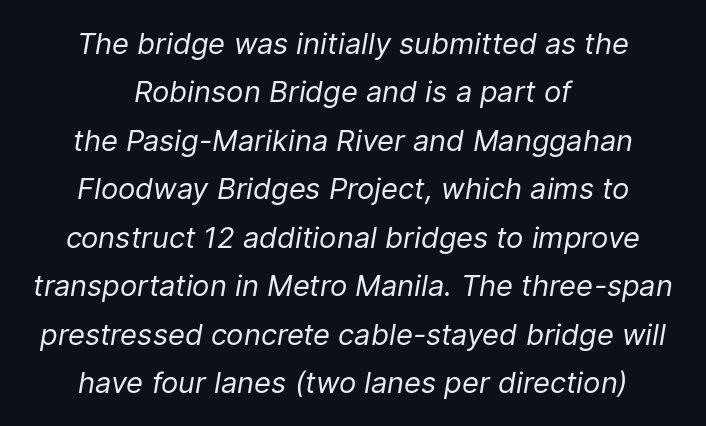
{"italic": "yes", "lean": "right", "slant_degrees": 9, "bold": "no", "weight": "regular", "width": "normal", "stroke_contrast": "low", "x_height": "medium", "monospaced": "no", "underline": "no", "align": "center", "line_spacing": "normal", "line_spacing_ratio": 1.67, "letter_spacing": "normal", "letter_spacing_em": 0.0, "glyph_px": 29}
